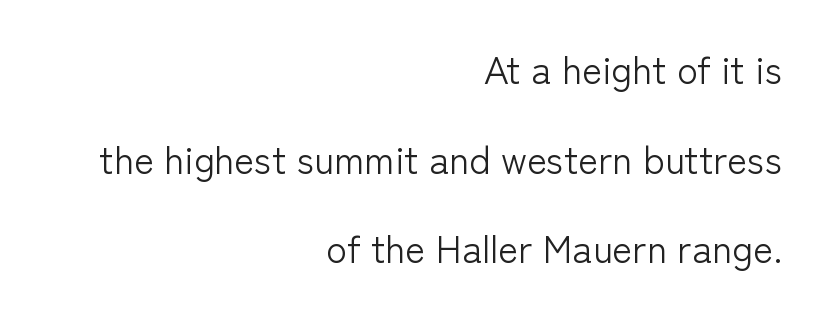
Tracking value appears to be zero — textbook default spacing. Casual observation: everything's shoved over to the right. Tall strokes in this sample are plumb rather than angled. Students, observe: this is what heavily led, spacious text looks like. Weight: regular or lighter. A typesetter would call this proportional, since set widths differ per character.
